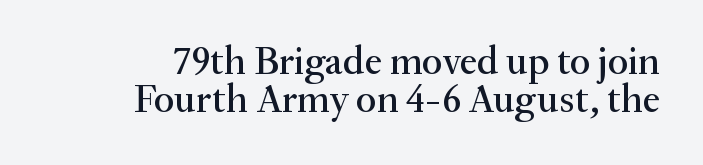
Q: Is the text italic (slanted)? A: No, it is upright.
Q: Is the typeface a serif or a sans-serif typeface? A: Serif.
Q: Is the text underlined? A: No.
Q: Is the spacing between letters normal or unusually wide? A: Normal.
Q: Is the spacing between lines tight, normal or loose? A: Tight.
Q: Width (condensed, normal, or wide)? A: Normal.
Q: Stroke contrast? A: Medium.
Q: x-height? A: Small.
Q: Monospaced? A: No.
